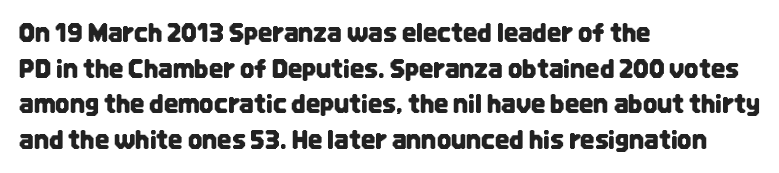
The image shows 25 px text type, upright; set left-aligned, normal line spacing (1.43x), normal letter spacing, not underlined.
